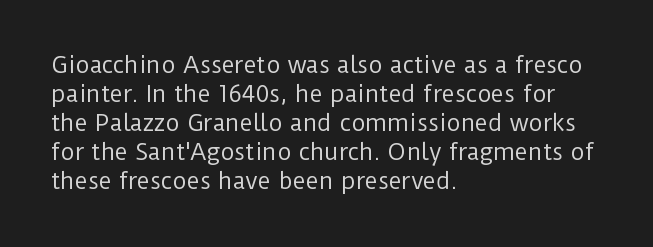
The image shows 22 px text type, upright; set left-aligned, normal line spacing (1.32x), normal letter spacing, not underlined.
